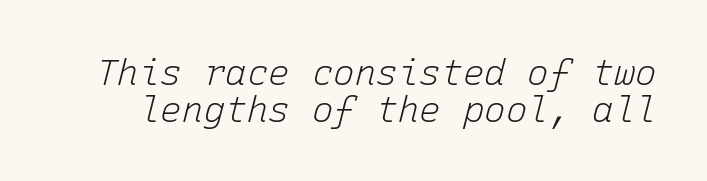
The image shows 36 px light type, italic (leaning right), monospaced; set tight line spacing (1.02x), normal letter spacing, not underlined; low stroke contrast and a medium x-height.
